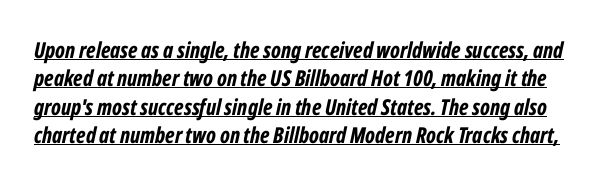
The image shows 22 px bold type, italic (leaning right); set normal line spacing (1.29x), normal letter spacing, underlined.
